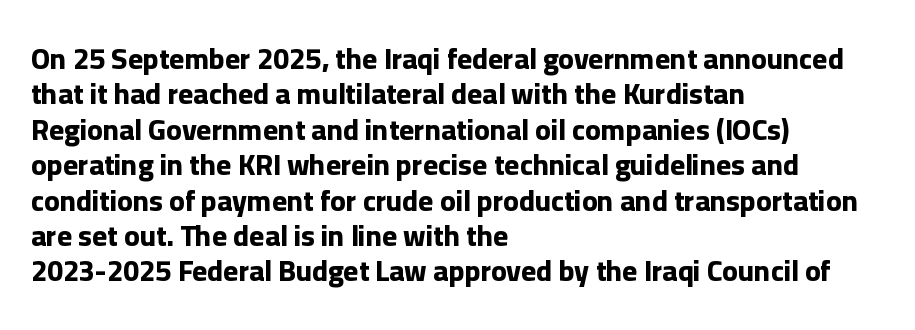
{"serif": "no", "italic": "no", "bold": "yes", "weight": "bold", "width": "normal", "stroke_contrast": "low", "x_height": "medium", "monospaced": "no", "underline": "no", "align": "left", "line_spacing_ratio": 1.22, "letter_spacing": "normal", "letter_spacing_em": 0.0, "glyph_px": 29}
